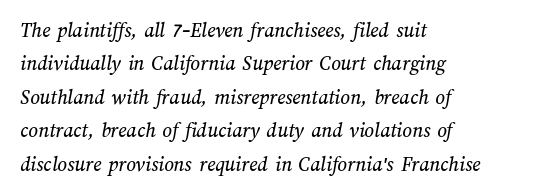
Q: Is the text underlined? A: No.
Q: How is the paragraph aligned? A: Left-aligned.
Q: Is the spacing between letters normal or unusually wide? A: Normal.
Q: Is the spacing between lines tight, normal or loose? A: Normal.
